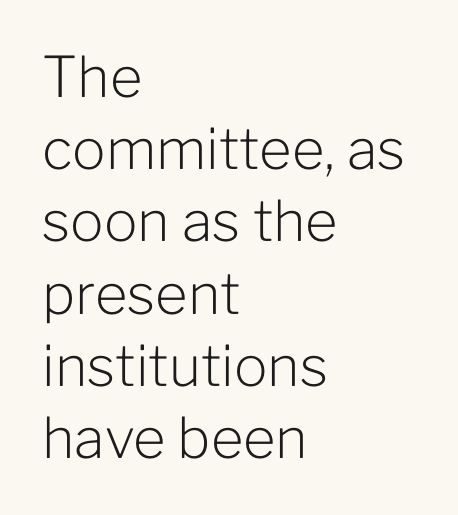
The image shows 56 px light sans-serif type, upright; set left-aligned, normal line spacing (1.29x), normal letter spacing, not underlined; low stroke contrast and a medium x-height.
